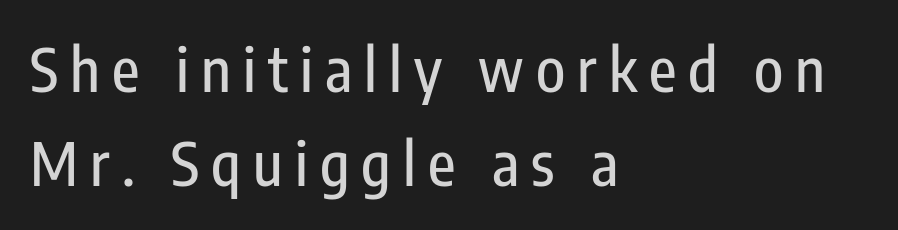
Q: Is the text italic (slanted)? A: No, it is upright.
Q: Is the typeface a serif or a sans-serif typeface? A: Sans-serif.
Q: Is the text underlined? A: No.
Q: How is the paragraph aligned? A: Left-aligned.
Q: Is the spacing between letters normal or unusually wide? A: Unusually wide.
Q: Is the spacing between lines tight, normal or loose? A: Normal.
Q: Width (condensed, normal, or wide)? A: Condensed.
Q: Stroke contrast? A: Low.
Q: x-height? A: Medium.
Q: Monospaced? A: No.
